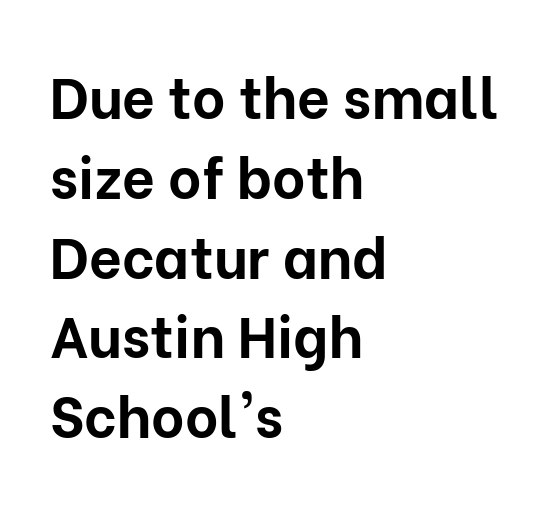
The image shows 57 px bold sans-serif type, upright; set left-aligned, normal line spacing (1.4x), normal letter spacing, not underlined; low stroke contrast and a medium x-height.
